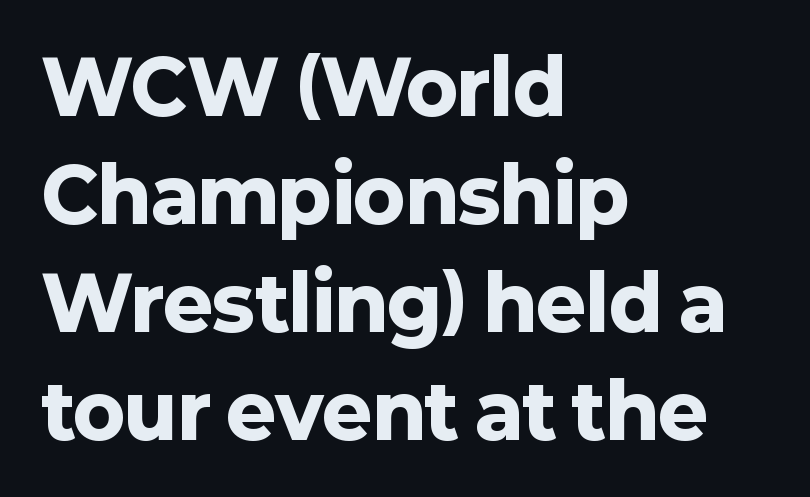
Q: Is the text bold? A: Yes.
Q: Is the text italic (slanted)? A: No, it is upright.
Q: Is the typeface a serif or a sans-serif typeface? A: Sans-serif.
Q: Is the text underlined? A: No.
Q: How is the paragraph aligned? A: Left-aligned.
Q: Is the spacing between letters normal or unusually wide? A: Normal.
Q: Is the spacing between lines tight, normal or loose? A: Normal.
Q: Width (condensed, normal, or wide)? A: Normal.
Q: Stroke contrast? A: Low.
Q: x-height? A: Medium.
Q: Monospaced? A: No.
